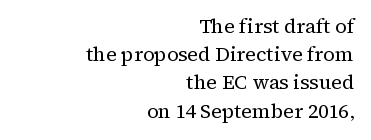
The image shows 20 px text type, upright; set right-aligned, normal line spacing (1.41x), normal letter spacing, not underlined.
